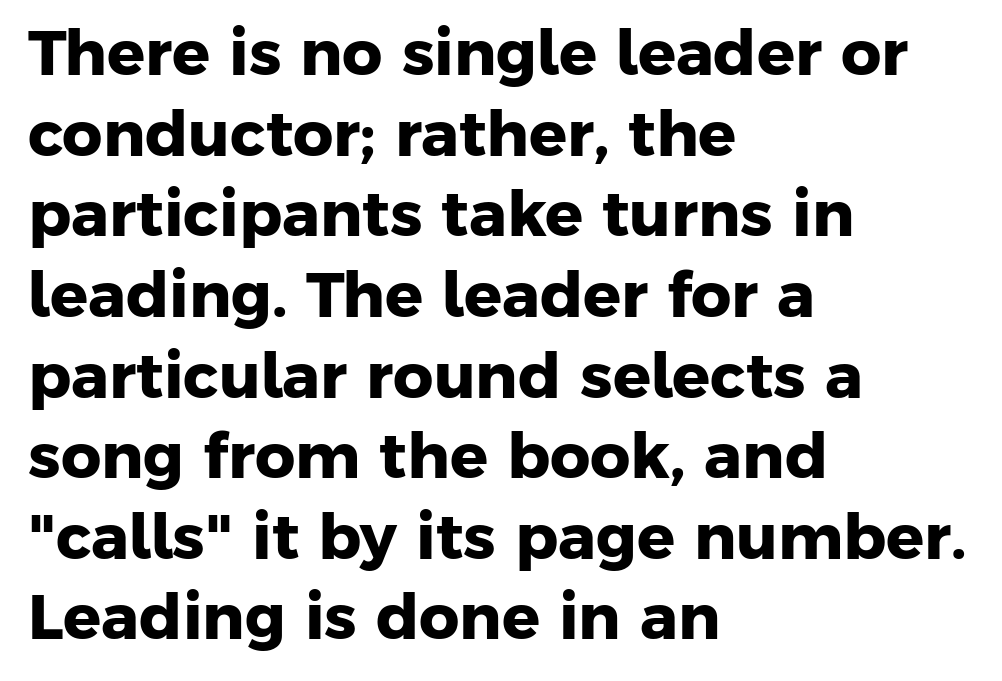
{"serif": "no", "bold": "yes", "weight": "heavy", "width": "normal", "stroke_contrast": "low", "x_height": "medium", "monospaced": "no", "underline": "no", "align": "left", "line_spacing": "normal", "line_spacing_ratio": 1.28, "letter_spacing": "normal", "letter_spacing_em": 0.0, "glyph_px": 63}
